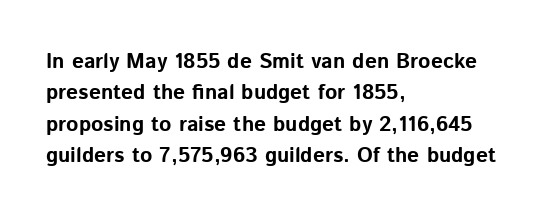
Q: Is the text bold? A: Yes.
Q: Is the text italic (slanted)? A: No, it is upright.
Q: Is the text underlined? A: No.
Q: How is the paragraph aligned? A: Left-aligned.
Q: Is the spacing between letters normal or unusually wide? A: Normal.
Q: Is the spacing between lines tight, normal or loose? A: Normal.
